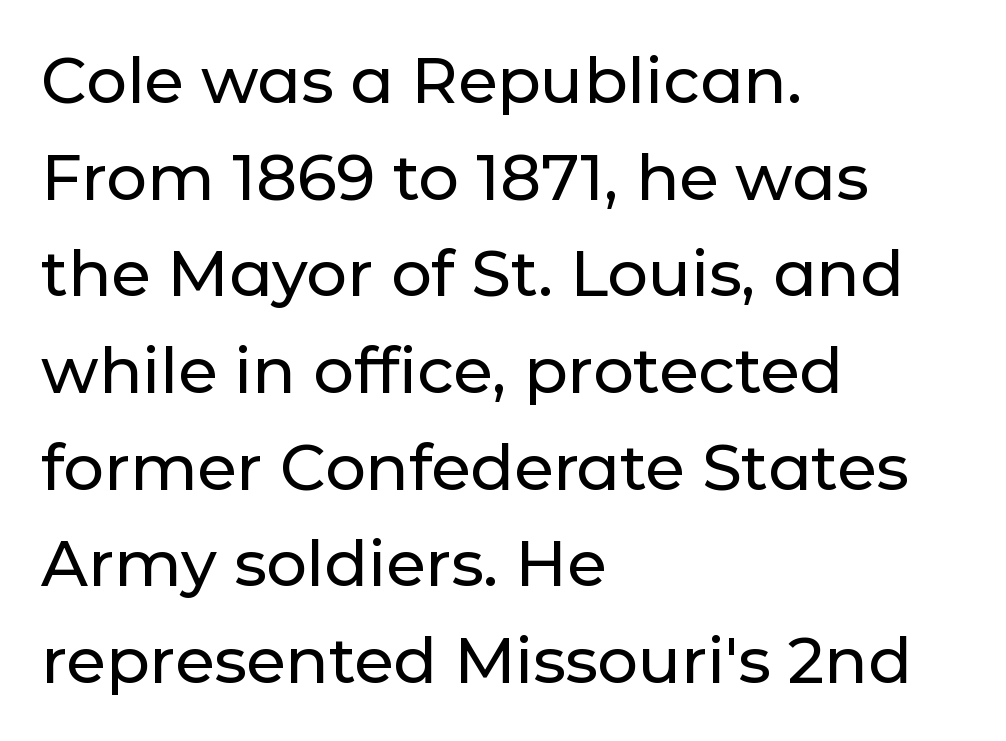
Q: Is the text italic (slanted)? A: No, it is upright.
Q: Is the typeface a serif or a sans-serif typeface? A: Sans-serif.
Q: Is the text underlined? A: No.
Q: How is the paragraph aligned? A: Left-aligned.
Q: Is the spacing between letters normal or unusually wide? A: Normal.
Q: Is the spacing between lines tight, normal or loose? A: Normal.
Q: Width (condensed, normal, or wide)? A: Normal.
Q: Stroke contrast? A: Low.
Q: x-height? A: Medium.
Q: Monospaced? A: No.
